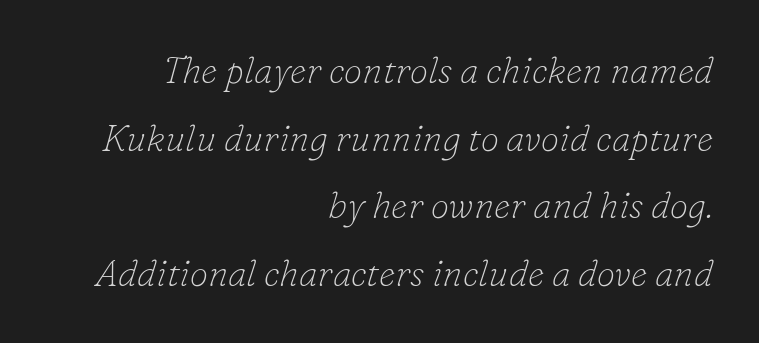
The image shows 37 px thin serif type, italic (leaning right); set right-aligned, line spacing 1.83x, normal letter spacing, not underlined; low stroke contrast and a small x-height.
